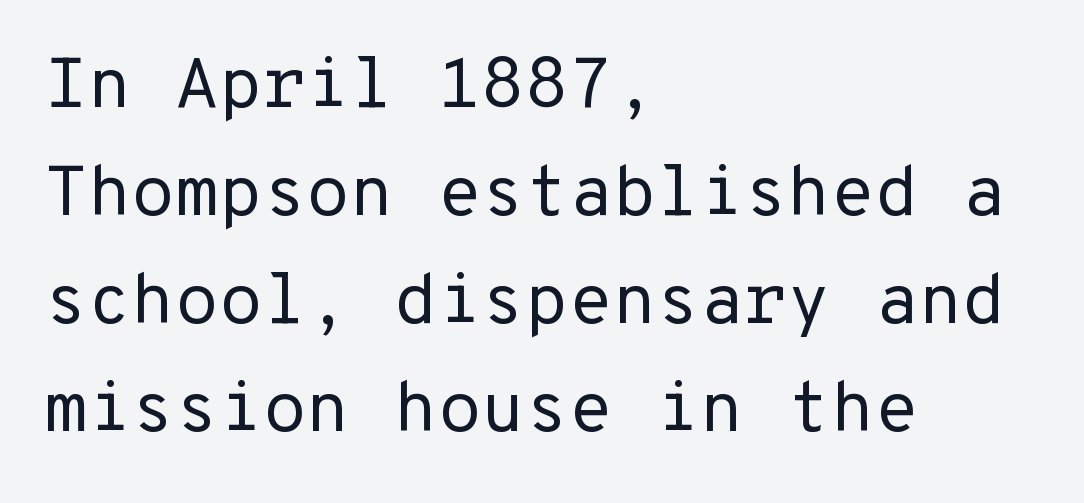
One glance says typical: line gaps are just what's usual. Teacher's note: observe the even left margin — that is flush-left alignment. Descender tails drop into unmarked territory. The passage shown is not bold in any degree. Every character sits straight up, as roman type does.
